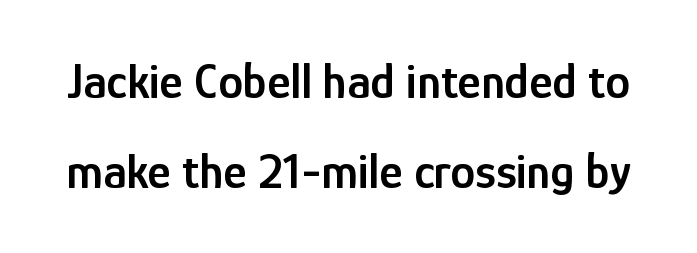
The image shows 50 px semibold, condensed sans-serif type, upright; set line spacing 1.81x, normal letter spacing, not underlined; low stroke contrast and a medium x-height.
